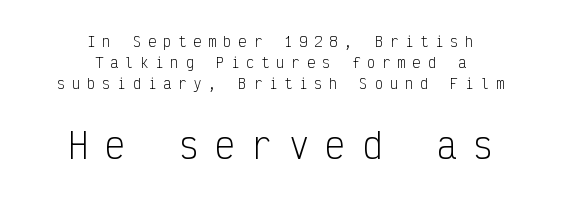
Q: Is the text bold? A: No.
Q: Is the text italic (slanted)? A: No, it is upright.
Q: Is the typeface a serif or a sans-serif typeface? A: Sans-serif.
Q: Is the text underlined? A: No.
Q: How is the paragraph aligned? A: Centered.
Q: Is the spacing between letters normal or unusually wide? A: Unusually wide.
Q: Is the spacing between lines tight, normal or loose? A: Normal.
Q: Which block of text is set in a larger size, the first (top) or the second (bottom)? A: The second (bottom) one.
Q: Width (condensed, normal, or wide)? A: Condensed.
Q: Stroke contrast? A: Low.
Q: x-height? A: Medium.
Q: Monospaced? A: Yes.
